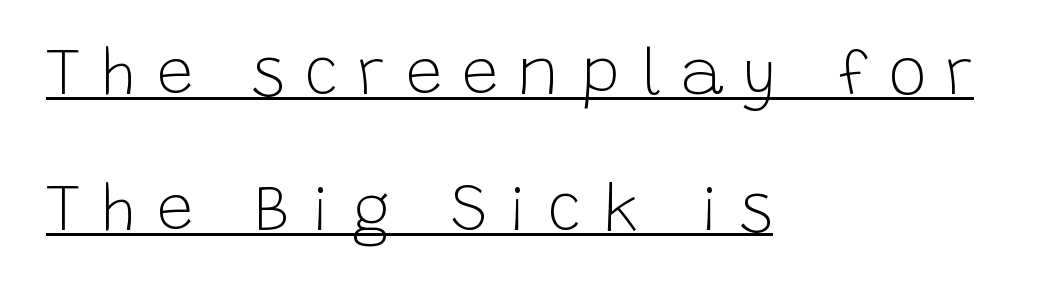
Q: Is the text bold? A: No.
Q: Is the text italic (slanted)? A: No, it is upright.
Q: Is the typeface a serif or a sans-serif typeface? A: Sans-serif.
Q: Is the text underlined? A: Yes.
Q: How is the paragraph aligned? A: Left-aligned.
Q: Is the spacing between letters normal or unusually wide? A: Unusually wide.
Q: Is the spacing between lines tight, normal or loose? A: Loose.
Q: Width (condensed, normal, or wide)? A: Normal.
Q: Stroke contrast? A: Low.
Q: x-height? A: Large.
Q: Monospaced? A: No.
